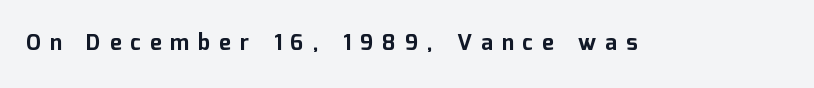
The image shows 22 px bold type, upright; set unusually wide letter spacing (+0.4 em), not underlined.
